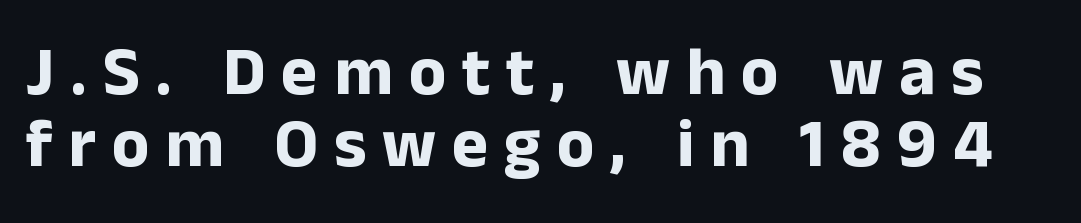
Q: Is the text bold? A: Yes.
Q: Is the text italic (slanted)? A: No, it is upright.
Q: Is the typeface a serif or a sans-serif typeface? A: Sans-serif.
Q: Is the text underlined? A: No.
Q: Is the spacing between letters normal or unusually wide? A: Unusually wide.
Q: Is the spacing between lines tight, normal or loose? A: Tight.
Q: Width (condensed, normal, or wide)? A: Normal.
Q: Stroke contrast? A: Low.
Q: x-height? A: Medium.
Q: Monospaced? A: No.
